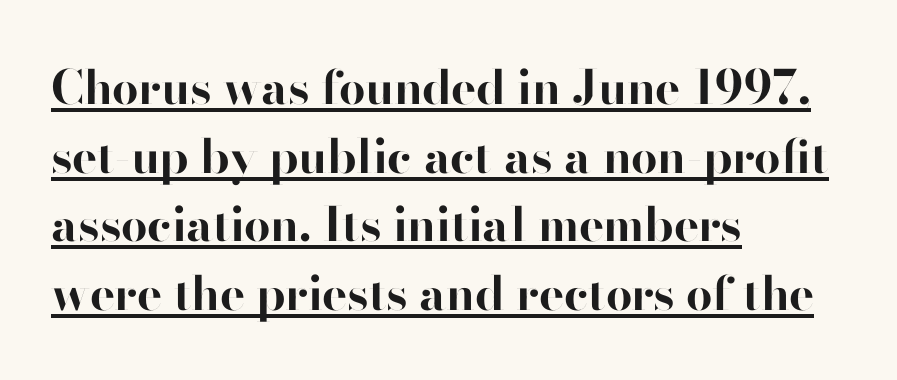
{"serif": "no", "italic": "no", "bold": "yes", "weight": "bold", "width": "normal", "stroke_contrast": "high", "x_height": "small", "monospaced": "no", "underline": "yes", "align": "left", "line_spacing": "normal", "line_spacing_ratio": 1.46, "letter_spacing": "normal", "letter_spacing_em": 0.0, "glyph_px": 47}
